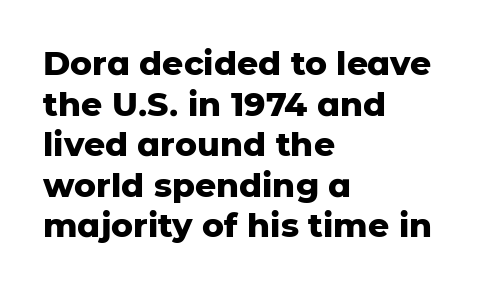
{"serif": "no", "italic": "no", "bold": "yes", "weight": "heavy", "width": "normal", "stroke_contrast": "low", "x_height": "medium", "monospaced": "no", "underline": "no", "align": "left", "line_spacing_ratio": 1.23, "letter_spacing": "normal", "letter_spacing_em": 0.0, "glyph_px": 33}
